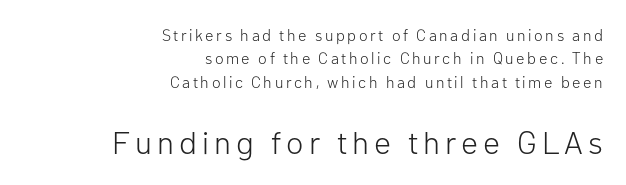
The image shows 32 px light sans-serif type, upright; set right-aligned, normal line spacing (1.46x), not underlined; the second (bottom) block is 2.0x larger; low stroke contrast and a medium x-height.
